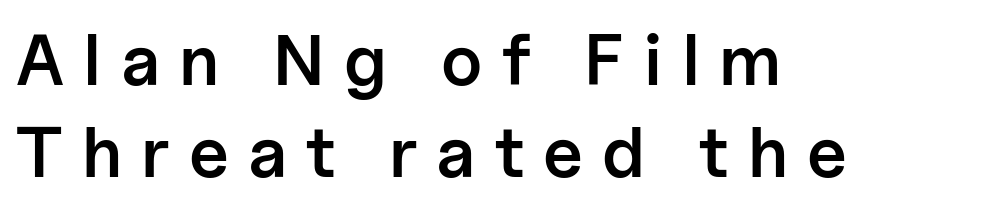
The type family on display is of the sans-serif kind. When letters stand straight like this, we call the style roman or upright. The passage shown has open, widely tracked lettering throughout. Alignment: flush left.
